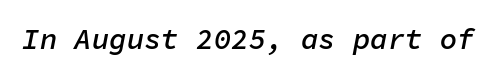
This sample uses plain, unmodified letter spacing. Honestly, there is no underline to notice here at all. This is the in-between weight designers call semibold or demi. Compared with ordinary roman type, these characters are visibly tilted.
